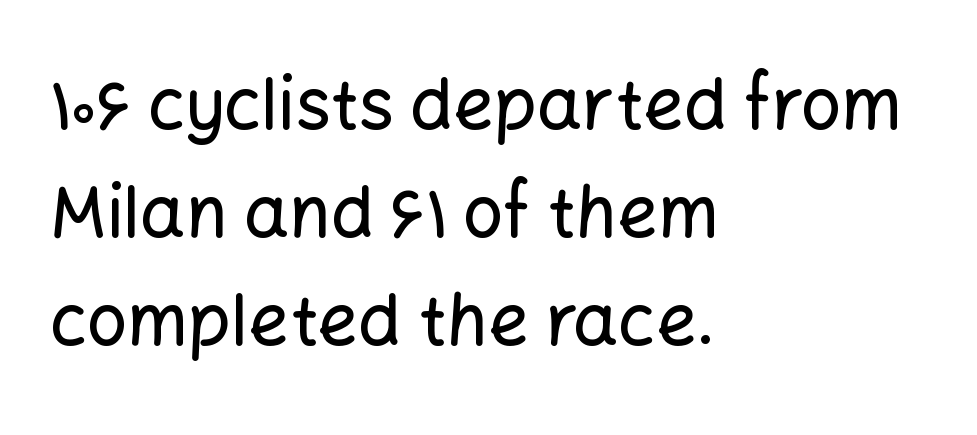
Q: Is the text italic (slanted)? A: No, it is upright.
Q: Is the typeface a serif or a sans-serif typeface? A: Sans-serif.
Q: Is the text underlined? A: No.
Q: How is the paragraph aligned? A: Left-aligned.
Q: Is the spacing between letters normal or unusually wide? A: Normal.
Q: Is the spacing between lines tight, normal or loose? A: Normal.
Q: Width (condensed, normal, or wide)? A: Normal.
Q: Stroke contrast? A: Low.
Q: x-height? A: Medium.
Q: Monospaced? A: No.
